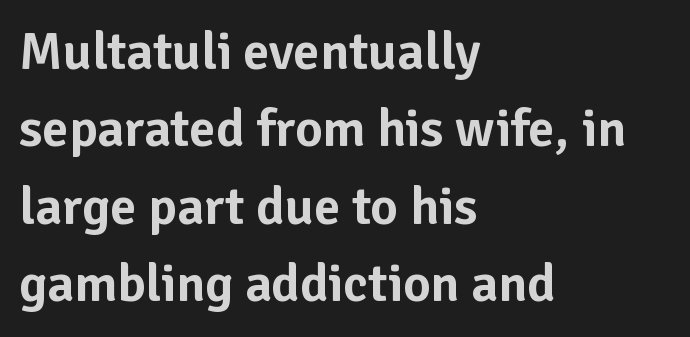
Is the block centered? No — it sits flush against the left margin. Leading: standard. Underline: absent. The letters stand upright; this is a roman face.
